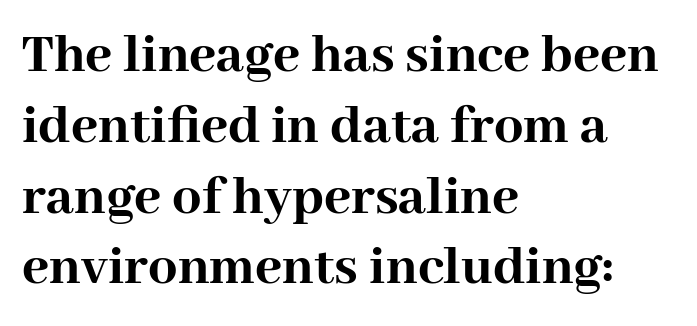
The image shows 58 px semibold serif type, upright; set left-aligned, line spacing 1.22x, normal letter spacing, not underlined; high stroke contrast and a medium x-height.
